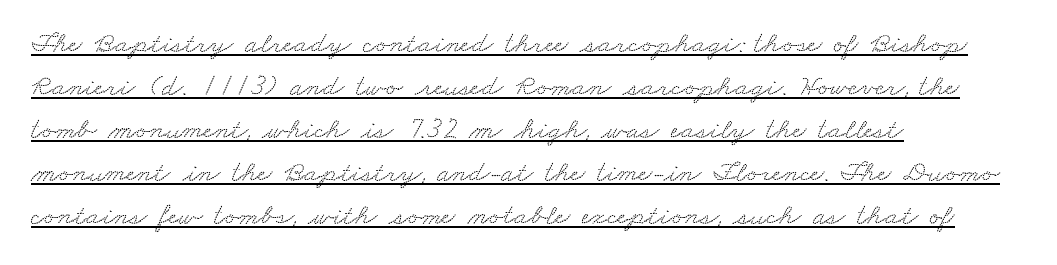
Underlined type. Honestly, the row spacing looks completely unremarkable. These lines are rendered in a variable-pitch font. Compared with typical body copy, the letter spacing here is the same.
